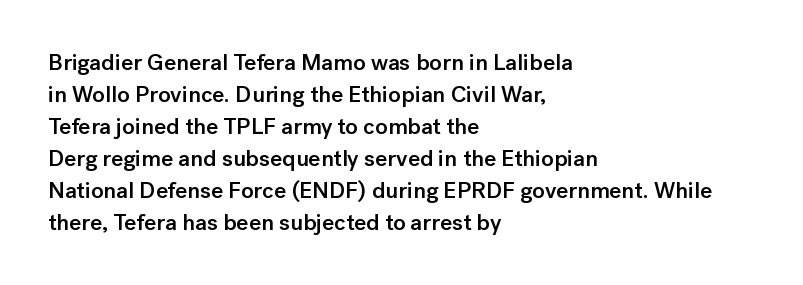
{"italic": "no", "bold": "semi", "underline": "no", "align": "left", "line_spacing": "normal", "line_spacing_ratio": 1.39, "letter_spacing": "normal", "letter_spacing_em": 0.0, "glyph_px": 23}
